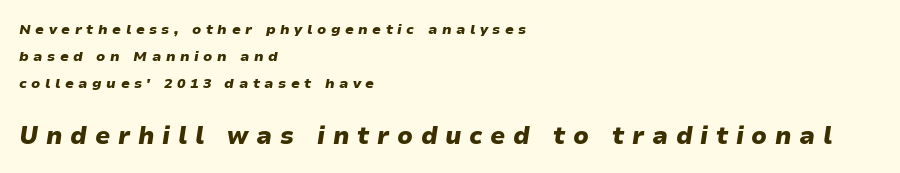
{"italic": "yes", "lean": "right", "slant_degrees": 9, "bold": "yes", "underline": "no", "align": "left", "line_spacing": "loose", "line_spacing_ratio": 1.93, "letter_spacing": "wide", "letter_spacing_em": 0.32, "larger_block": "second", "size_ratio": 1.71, "glyph_px": 24}
